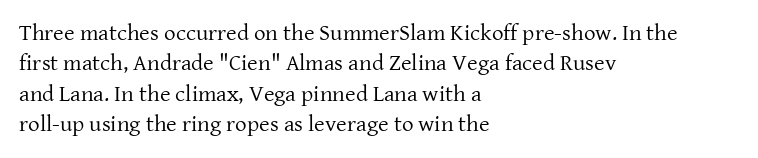
Q: Is the text bold? A: No.
Q: Is the text italic (slanted)? A: No, it is upright.
Q: Is the text underlined? A: No.
Q: How is the paragraph aligned? A: Left-aligned.
Q: Is the spacing between letters normal or unusually wide? A: Normal.
Q: Is the spacing between lines tight, normal or loose? A: Normal.
